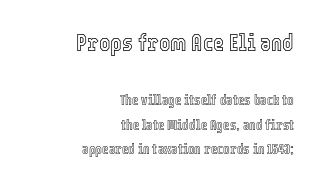
What stands out about the letter spacing? Nothing — it is the standard amount. This rendering features lettering with no underline. The first block has been scaled up relative to the second. Typeset ragged left — the right edge is the straight one. Is there any slant? The stems are plumb.
